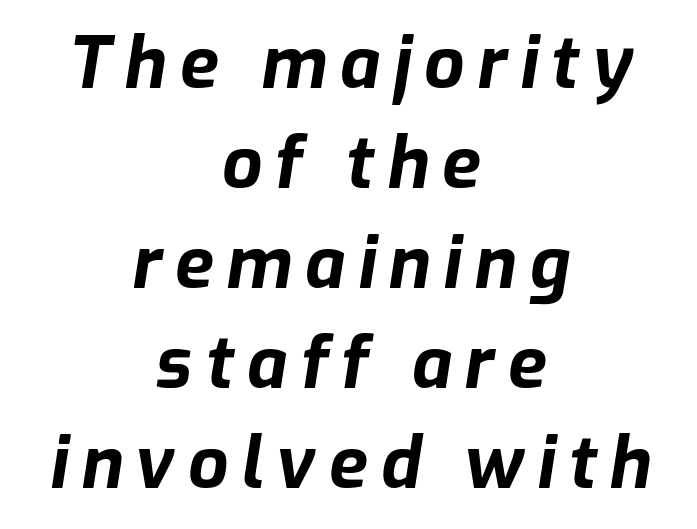
Is the type bold? Yes — the strokes are clearly thick and heavy. The axis of the letterforms is tilted away from vertical. Is this a fixed-width face? No — the glyphs have proportional, varying widths. A bare baseline throughout the passage. Honestly, the row spacing looks completely unremarkable. Neither beginnings nor endings align; midpoints do.
